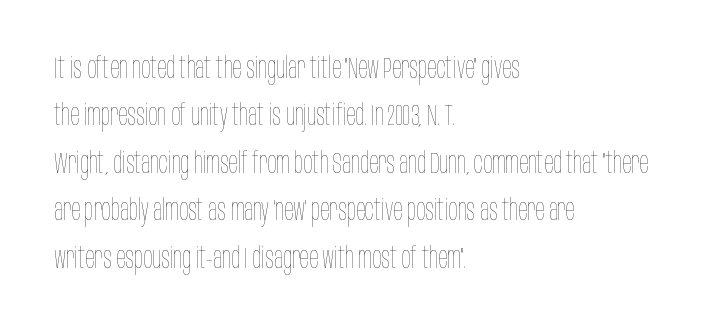
The image shows 30 px thin, condensed type, upright; set left-aligned, normal line spacing (1.58x), normal letter spacing, not underlined; low stroke contrast and a large x-height.
